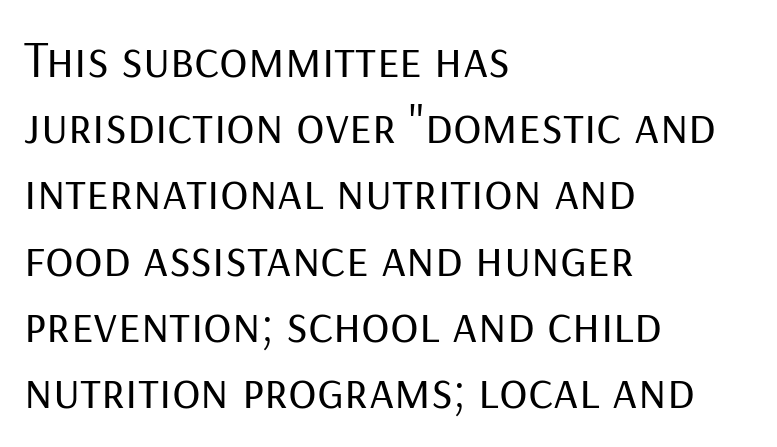
Q: Is the text bold? A: No.
Q: Is the text italic (slanted)? A: No, it is upright.
Q: Is the typeface a serif or a sans-serif typeface? A: Sans-serif.
Q: Is the text underlined? A: No.
Q: How is the paragraph aligned? A: Left-aligned.
Q: Is the spacing between letters normal or unusually wide? A: Normal.
Q: Is the spacing between lines tight, normal or loose? A: Normal.
Q: Width (condensed, normal, or wide)? A: Normal.
Q: Stroke contrast? A: Low.
Q: x-height? A: Medium.
Q: Monospaced? A: No.
